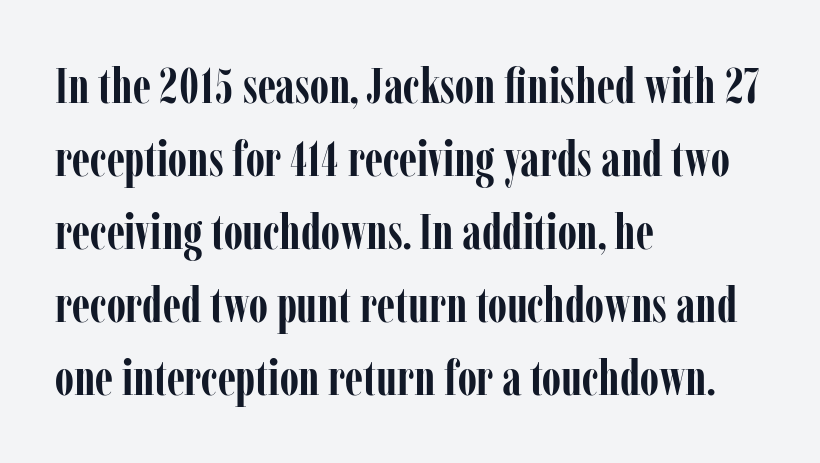
Q: Is the text bold? A: Yes.
Q: Is the text italic (slanted)? A: No, it is upright.
Q: Is the typeface a serif or a sans-serif typeface? A: Serif.
Q: Is the text underlined? A: No.
Q: How is the paragraph aligned? A: Left-aligned.
Q: Is the spacing between letters normal or unusually wide? A: Normal.
Q: Is the spacing between lines tight, normal or loose? A: Normal.
Q: Width (condensed, normal, or wide)? A: Condensed.
Q: Stroke contrast? A: Low.
Q: x-height? A: Medium.
Q: Monospaced? A: No.
